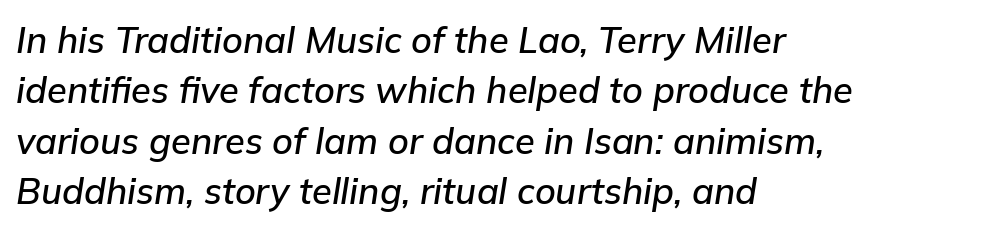
The passage shown has conventional tracking throughout. Looking at the ascenders, they clearly lean. The vertical gap from one line to the next is medium. The paragraph has a hard left edge and a soft right edge. The letters advance in unequal steps, a hallmark of proportional type. Glance below the letters and you will spot only blank space.
